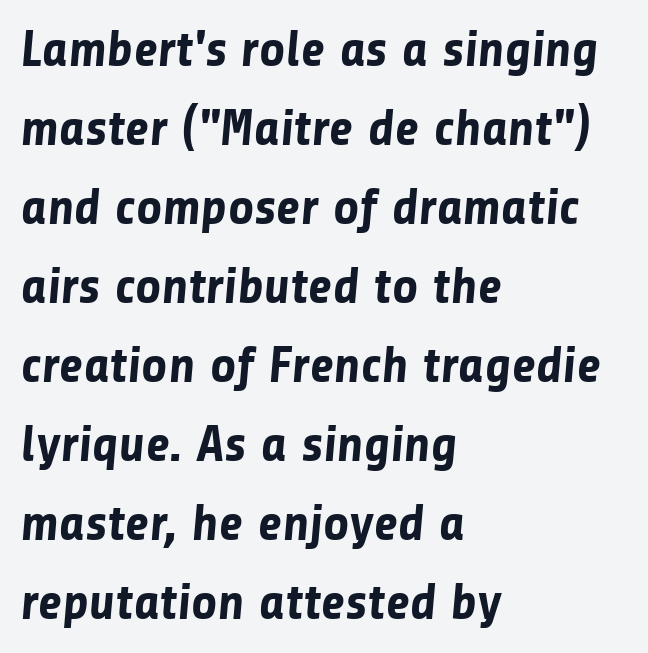
Q: Is the text bold? A: Yes.
Q: Is the typeface a serif or a sans-serif typeface? A: Sans-serif.
Q: Is the text underlined? A: No.
Q: How is the paragraph aligned? A: Left-aligned.
Q: Is the spacing between letters normal or unusually wide? A: Normal.
Q: Is the spacing between lines tight, normal or loose? A: Normal.
Q: Width (condensed, normal, or wide)? A: Normal.
Q: Stroke contrast? A: Low.
Q: x-height? A: Medium.
Q: Monospaced? A: No.
